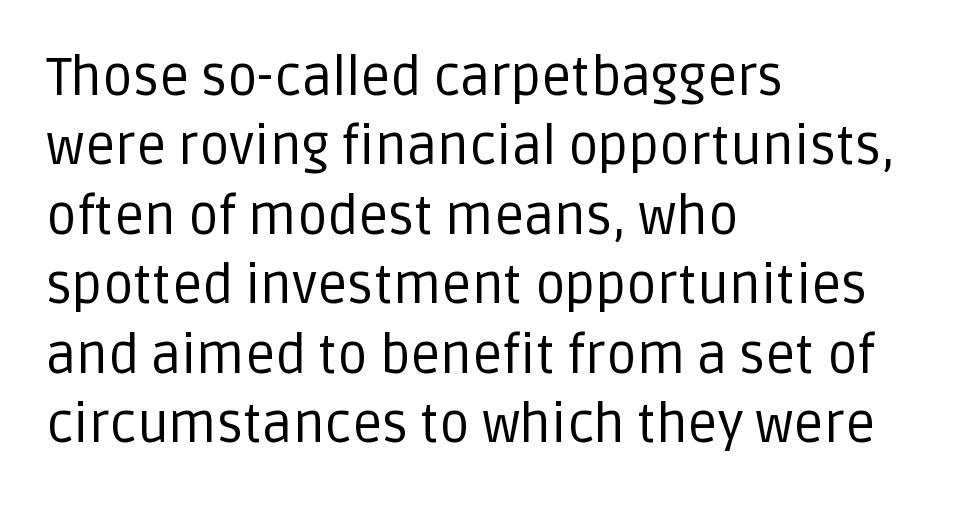
Q: Is the text bold? A: No.
Q: Is the text italic (slanted)? A: No, it is upright.
Q: Is the typeface a serif or a sans-serif typeface? A: Sans-serif.
Q: Is the text underlined? A: No.
Q: How is the paragraph aligned? A: Left-aligned.
Q: Is the spacing between letters normal or unusually wide? A: Normal.
Q: Is the spacing between lines tight, normal or loose? A: Normal.
Q: Width (condensed, normal, or wide)? A: Normal.
Q: Stroke contrast? A: Low.
Q: x-height? A: Large.
Q: Monospaced? A: No.
